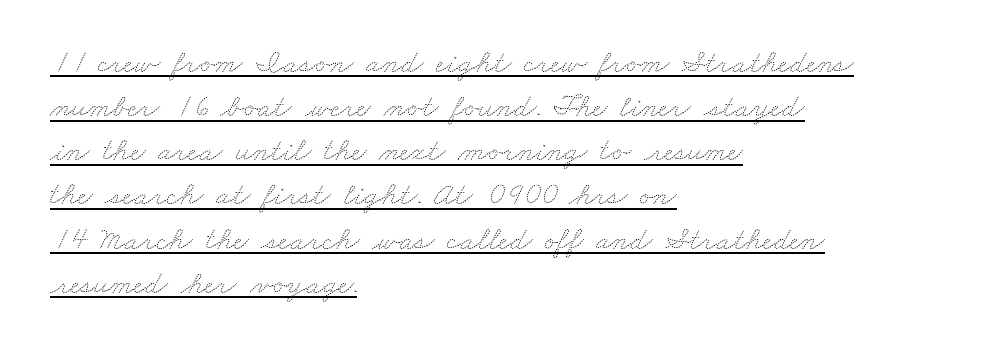
{"bold": "no", "weight": "thin", "width": "wide", "stroke_contrast": "medium", "x_height": "small", "monospaced": "no", "underline": "yes", "align": "left", "line_spacing": "normal", "line_spacing_ratio": 1.38, "letter_spacing": "normal", "letter_spacing_em": 0.0, "glyph_px": 32}
